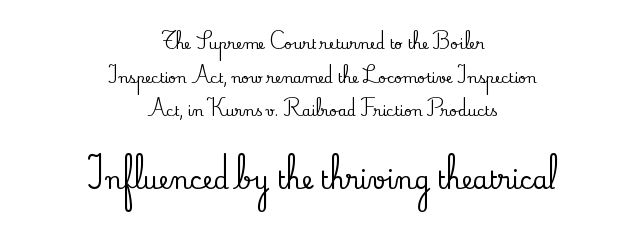
Compare the two chunks: the lower has the greater cap height. Compared with typical paragraphs, the rows here are farther apart. Alignment: centered. Does the lettering tilt? It doesn't — this is upright. Each row of text sits above clean, open space.
